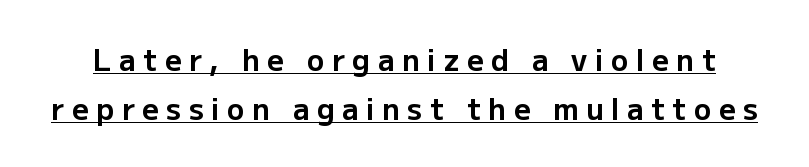
{"serif": "no", "italic": "no", "bold": "yes", "weight": "bold", "width": "normal", "stroke_contrast": "low", "x_height": "medium", "monospaced": "no", "underline": "yes", "line_spacing": "normal", "line_spacing_ratio": 1.69, "letter_spacing": "wide", "letter_spacing_em": 0.26, "glyph_px": 29}
